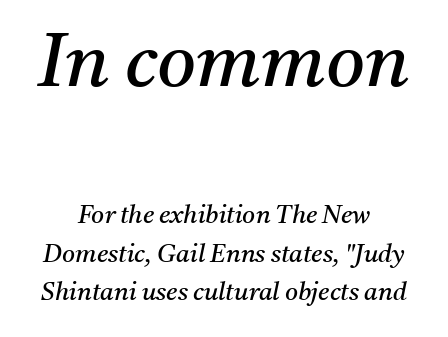
The image shows 75 px regular-weight serif type, italic (leaning right); set centered, normal line spacing (1.54x), normal letter spacing, not underlined; the first (top) block is 3.0x larger; medium stroke contrast and a medium x-height.
